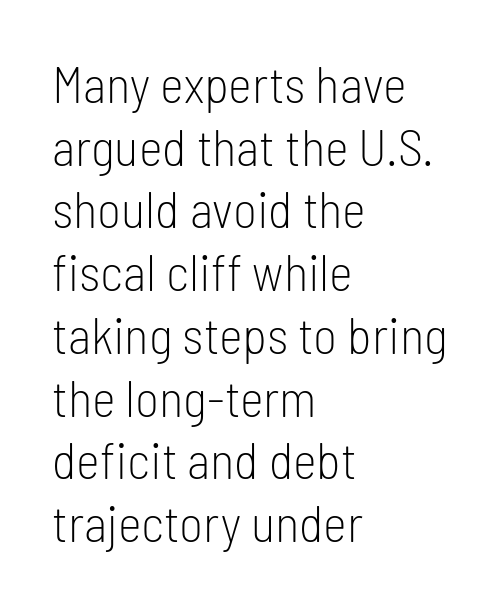
{"serif": "no", "italic": "no", "bold": "no", "weight": "light", "width": "condensed", "stroke_contrast": "low", "x_height": "medium", "monospaced": "no", "underline": "no", "align": "left", "line_spacing_ratio": 1.23, "letter_spacing": "normal", "letter_spacing_em": 0.0, "glyph_px": 51}
